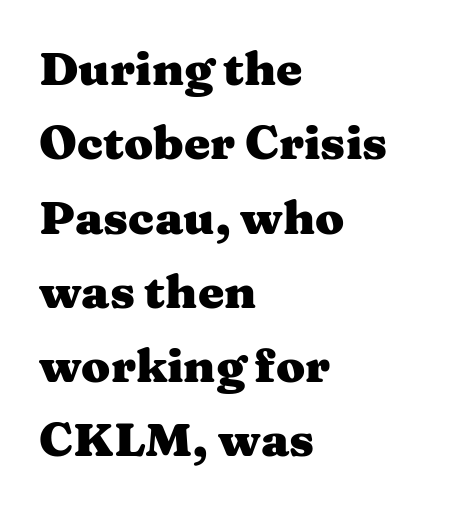
{"serif": "yes", "italic": "no", "bold": "yes", "weight": "heavy", "width": "wide", "stroke_contrast": "medium", "x_height": "medium", "monospaced": "no", "underline": "no", "align": "left", "line_spacing": "normal", "line_spacing_ratio": 1.58, "letter_spacing": "normal", "letter_spacing_em": 0.0, "glyph_px": 47}
